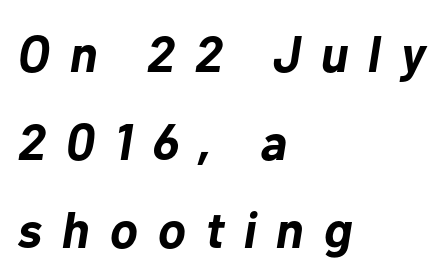
Q: Is the text bold? A: Yes.
Q: Is the text italic (slanted)? A: Yes, it leans right by about 10 degrees.
Q: Is the text underlined? A: No.
Q: How is the paragraph aligned? A: Left-aligned.
Q: Is the spacing between letters normal or unusually wide? A: Unusually wide.
Q: Width (condensed, normal, or wide)? A: Normal.
Q: Stroke contrast? A: Low.
Q: x-height? A: Medium.
Q: Monospaced? A: No.
